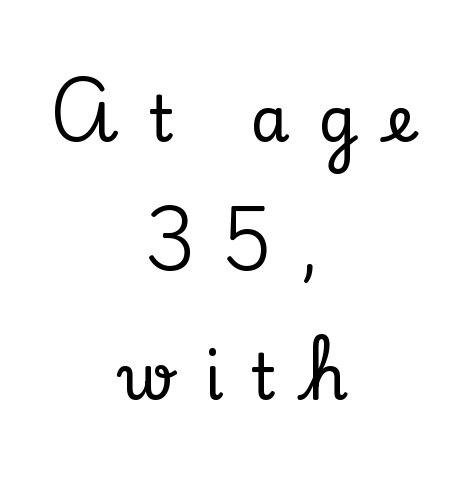
Q: Is the text italic (slanted)? A: No, it is upright.
Q: Is the typeface a serif or a sans-serif typeface? A: Serif.
Q: Is the text underlined? A: No.
Q: How is the paragraph aligned? A: Centered.
Q: Is the spacing between letters normal or unusually wide? A: Unusually wide.
Q: Is the spacing between lines tight, normal or loose? A: Loose.
Q: Width (condensed, normal, or wide)? A: Normal.
Q: Stroke contrast? A: Low.
Q: x-height? A: Small.
Q: Monospaced? A: No.
